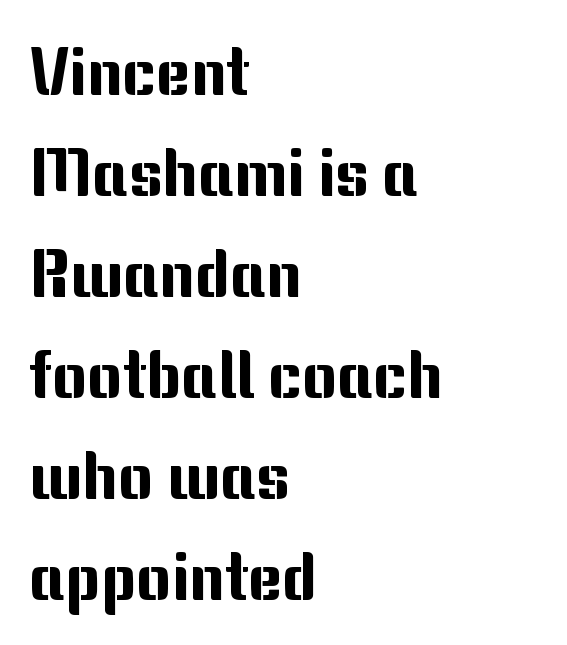
Notice how the passage keeps a crisp vertical edge on the left only. The baseline area is clear. Each word holds together tightly as a unit, with standard inter-letter gaps. Check where the strokes stop: nothing finishes them off — pure sans. Proportional: the letters do not fall into vertical columns. The block of text has a typical density, with ordinary space between rows.
